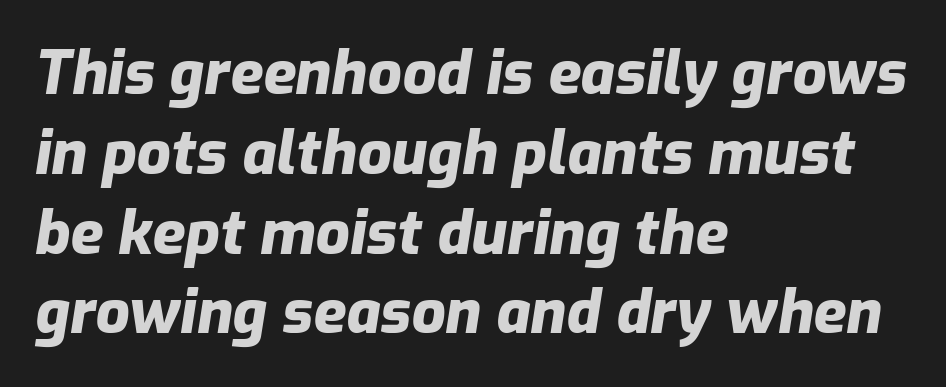
{"italic": "yes", "lean": "right", "slant_degrees": 9, "bold": "yes", "weight": "heavy", "width": "normal", "stroke_contrast": "low", "x_height": "medium", "monospaced": "no", "underline": "no", "align": "left", "line_spacing": "normal", "line_spacing_ratio": 1.33, "letter_spacing": "normal", "letter_spacing_em": 0.0, "glyph_px": 60}
